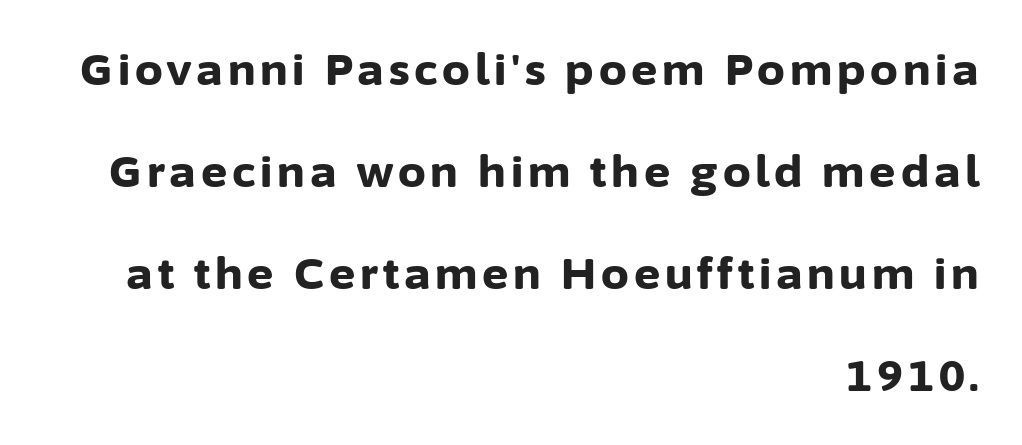
Q: Is the text bold? A: Yes.
Q: Is the text italic (slanted)? A: No, it is upright.
Q: Is the typeface a serif or a sans-serif typeface? A: Sans-serif.
Q: Is the text underlined? A: No.
Q: How is the paragraph aligned? A: Right-aligned.
Q: Is the spacing between lines tight, normal or loose? A: Loose.
Q: Width (condensed, normal, or wide)? A: Normal.
Q: Stroke contrast? A: Low.
Q: x-height? A: Medium.
Q: Monospaced? A: No.
